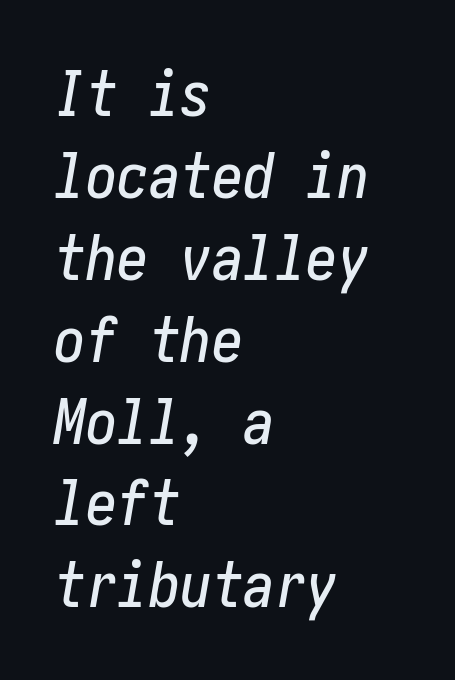
A normal amount of white space separates one row of letters from the next. The typesetter chose a ragged-right arrangement here. Nothing unusual about the tracking: characters are spaced as the font intends. Descender tails drop into unmarked territory. An italicized treatment has been applied to the whole sample.
